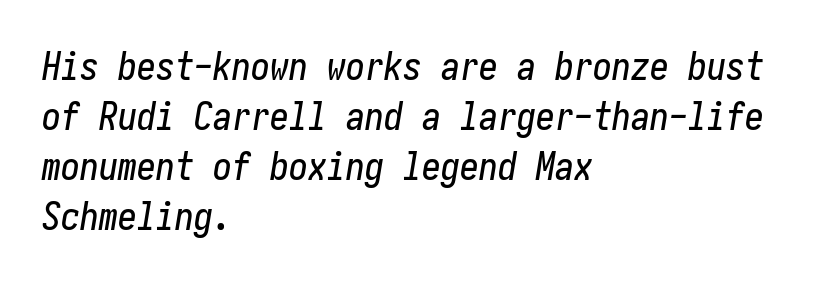
Does the leading feel generous? No, just average. The line texture is even and compact thanks to regular tracking. This rendering uses left alignment, leaving the right contour irregular. Does the lettering tilt? It does — this is italic. Glance below the letters and you will spot only blank space.
